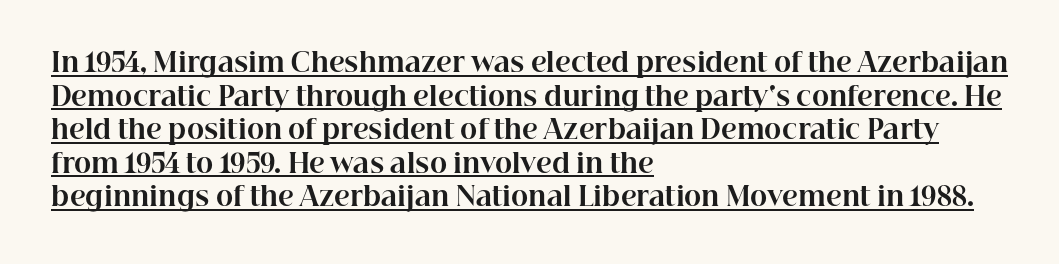
Q: Is the text bold? A: Yes.
Q: Is the text italic (slanted)? A: No, it is upright.
Q: Is the text underlined? A: Yes.
Q: How is the paragraph aligned? A: Left-aligned.
Q: Is the spacing between letters normal or unusually wide? A: Normal.
Q: Is the spacing between lines tight, normal or loose? A: Normal.
